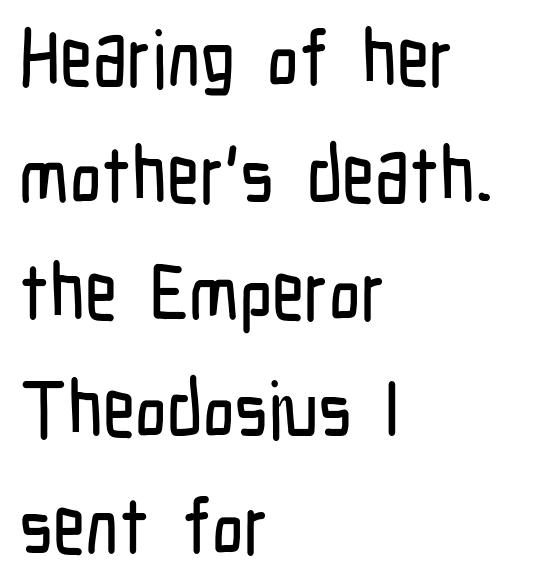
The image shows 79 px condensed sans-serif type, upright; set left-aligned, normal line spacing (1.48x), normal letter spacing, not underlined; low stroke contrast and a medium x-height.
